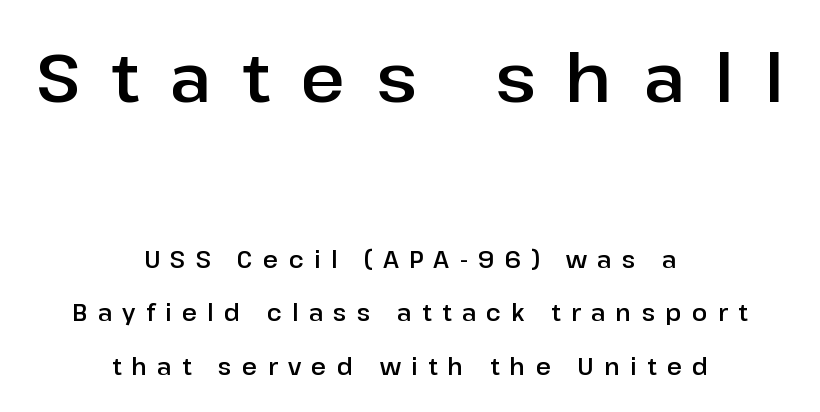
Honestly, the rows look like they've been pulled way apart. The font family rendered here belongs to the sans-serif group. Unmarked baselines from the first word to the last. These two chunks differ in scale, with the top chunk taking the larger measure.
